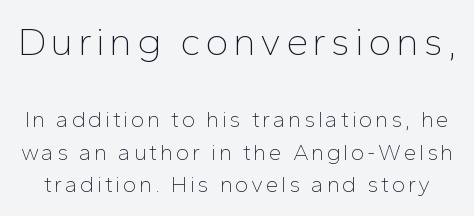
The image shows 40 px thin sans-serif type, upright; set normal line spacing (1.41x), not underlined; the first (top) block is 1.74x larger; low stroke contrast and a medium x-height.
